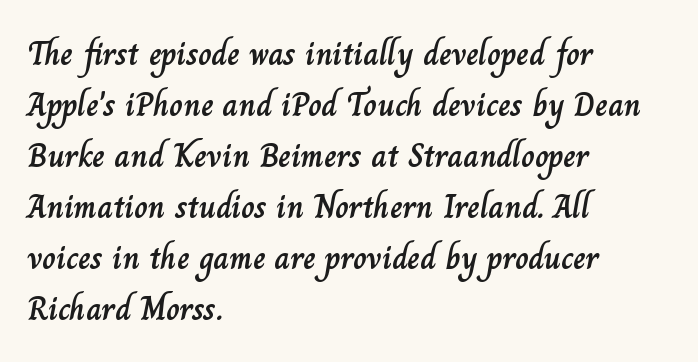
The image shows 34 px text type; set left-aligned, normal line spacing (1.5x), normal letter spacing, not underlined; low stroke contrast and a small x-height.
